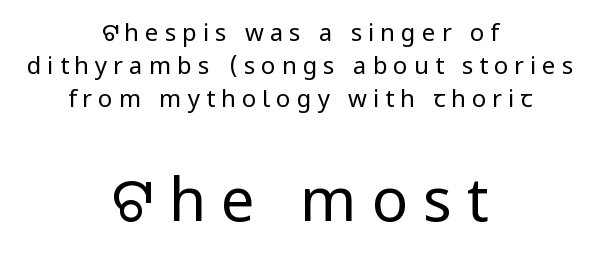
The image shows 60 px regular-weight sans-serif type, upright; set centered, normal line spacing (1.37x), unusually wide letter spacing (+0.25 em), not underlined; the second (bottom) block is 2.5x larger; low stroke contrast and a medium x-height.
